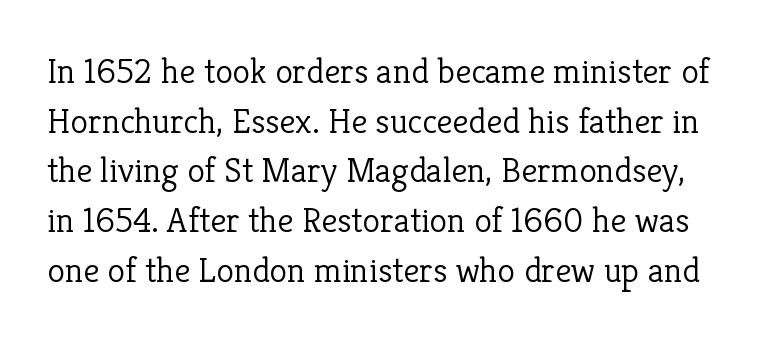
{"serif": "yes", "italic": "no", "bold": "no", "weight": "light", "width": "normal", "stroke_contrast": "low", "x_height": "medium", "monospaced": "no", "underline": "no", "line_spacing": "normal", "line_spacing_ratio": 1.38, "letter_spacing": "normal", "letter_spacing_em": 0.0, "glyph_px": 36}
